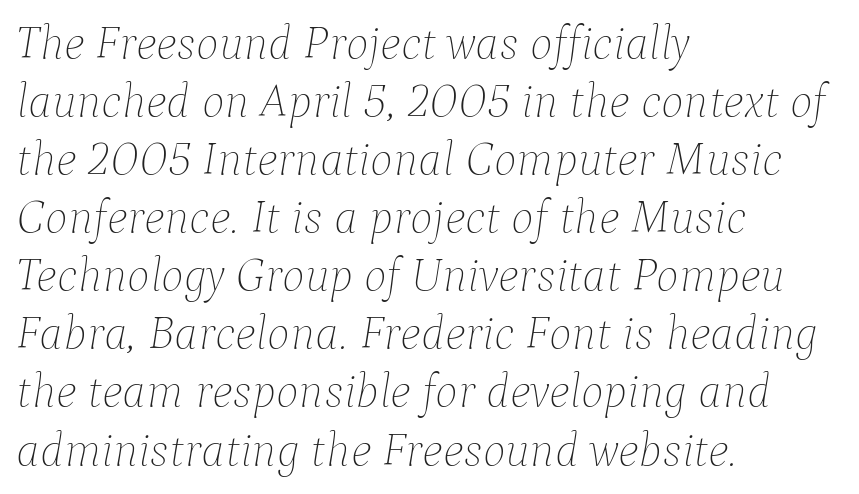
The letters look calm and open, with moderate or lighter stems. Quick note: italic. You could not count columns in this text — the font is proportionally spaced. Reading down the block, your eye returns to a fixed left position each line.
